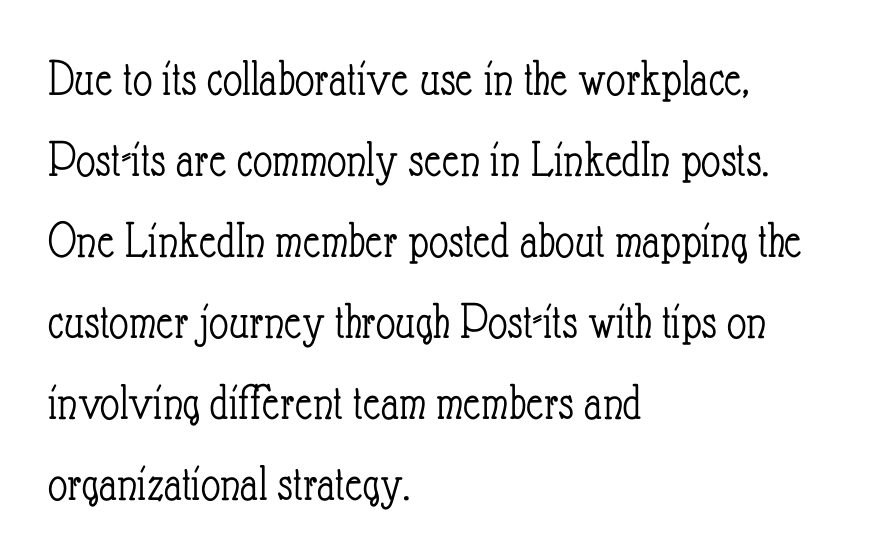
{"italic": "no", "bold": "no", "weight": "light", "width": "condensed", "stroke_contrast": "low", "x_height": "small", "monospaced": "no", "underline": "no", "align": "left", "line_spacing": "normal", "line_spacing_ratio": 1.53, "letter_spacing": "normal", "letter_spacing_em": 0.0, "glyph_px": 53}
